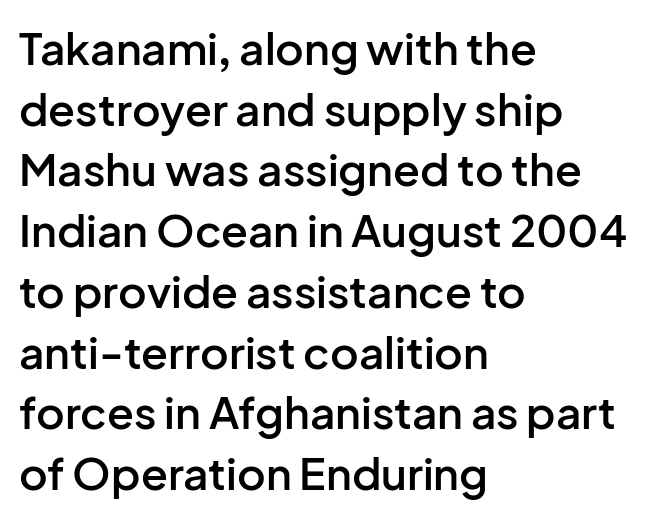
{"serif": "no", "italic": "no", "bold": "semi", "weight": "semibold", "width": "normal", "stroke_contrast": "low", "x_height": "medium", "monospaced": "no", "underline": "no", "align": "left", "line_spacing": "normal", "line_spacing_ratio": 1.38, "letter_spacing": "normal", "letter_spacing_em": 0.0, "glyph_px": 44}
